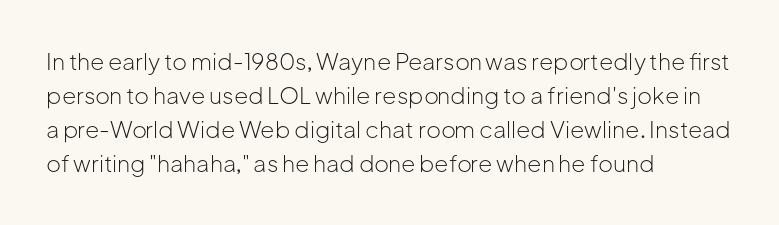
Q: Is the text bold? A: No.
Q: Is the text italic (slanted)? A: No, it is upright.
Q: Is the text underlined? A: No.
Q: How is the paragraph aligned? A: Left-aligned.
Q: Is the spacing between letters normal or unusually wide? A: Normal.
Q: Is the spacing between lines tight, normal or loose? A: Normal.
